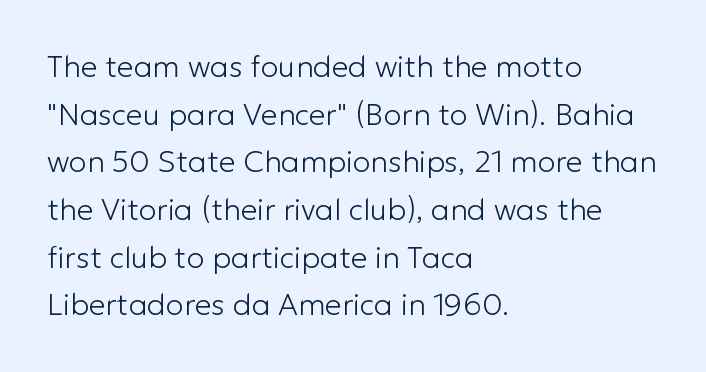
This sample keeps an unexceptional amount of space between lines. The line texture is even and compact thanks to regular tracking. Only glyphs here, with clear space below each row. Weight class: somewhere from thin through regular. The letters stand upright; this is a roman face. The lines are quadded left.
